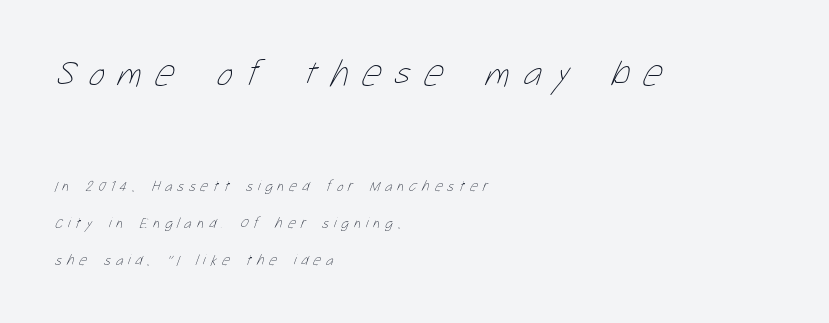
The image shows 38 px thin, condensed type; set left-aligned, loose line spacing (2.48x), unusually wide letter spacing (+0.34 em), not underlined; the first (top) block is 2.53x larger; low stroke contrast and a medium x-height.
